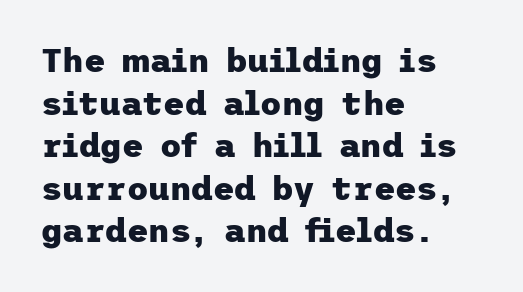
Q: Is the text bold? A: Yes.
Q: Is the text italic (slanted)? A: No, it is upright.
Q: Is the typeface a serif or a sans-serif typeface? A: Sans-serif.
Q: Is the text underlined? A: No.
Q: How is the paragraph aligned? A: Left-aligned.
Q: Is the spacing between letters normal or unusually wide? A: Normal.
Q: Is the spacing between lines tight, normal or loose? A: Normal.
Q: Width (condensed, normal, or wide)? A: Normal.
Q: Stroke contrast? A: Low.
Q: x-height? A: Medium.
